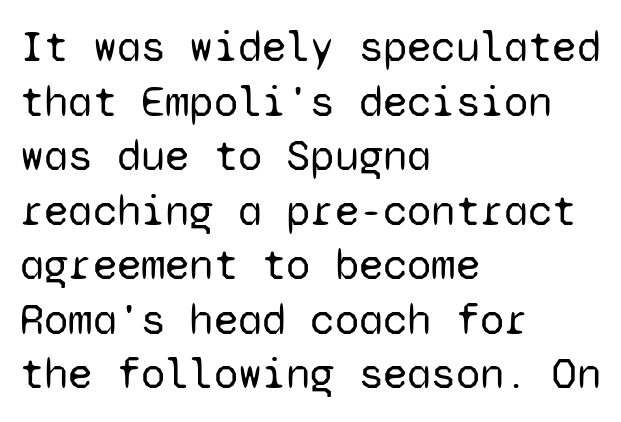
The image shows 44 px regular-weight sans-serif type, upright, monospaced; set left-aligned, line spacing 1.24x, normal letter spacing, not underlined; low stroke contrast and a medium x-height.
